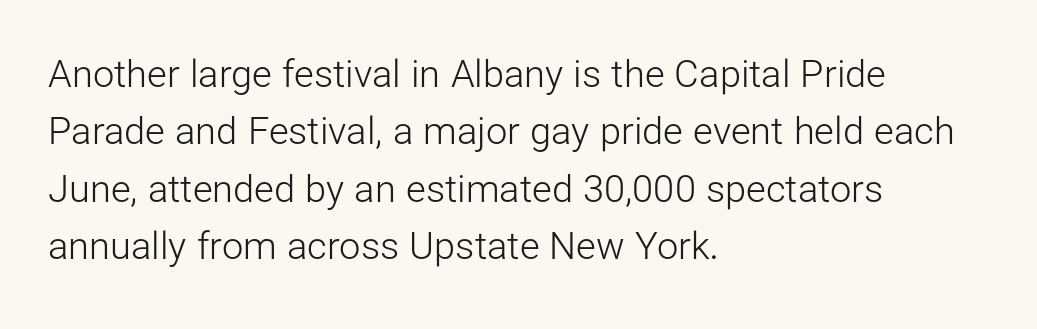
{"serif": "no", "italic": "no", "bold": "no", "weight": "light", "width": "normal", "stroke_contrast": "low", "x_height": "medium", "monospaced": "no", "underline": "no", "align": "left", "line_spacing": "normal", "line_spacing_ratio": 1.51, "letter_spacing": "normal", "letter_spacing_em": 0.0, "glyph_px": 38}
